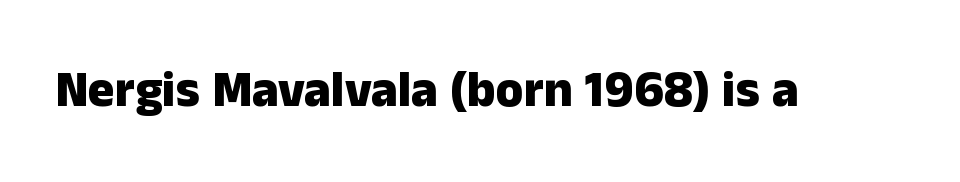
When letters stand straight like this, we call the style roman or upright. The line texture is even and compact thanks to regular tracking. Caption: bold face, heavy strokes. Each letter keeps its own natural width here, so spacing adapts to shape.
